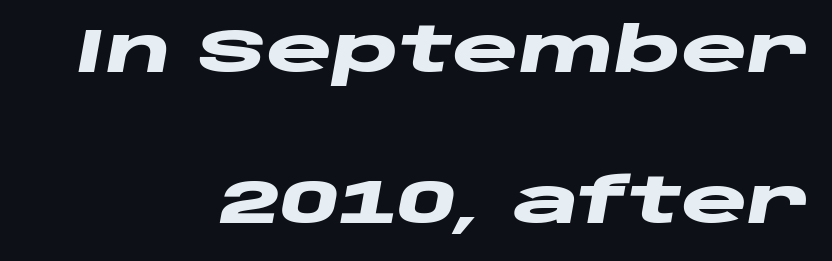
{"italic": "yes", "lean": "right", "slant_degrees": 10, "bold": "yes", "weight": "heavy", "width": "wide", "stroke_contrast": "low", "x_height": "large", "monospaced": "no", "underline": "no", "align": "right", "line_spacing": "loose", "line_spacing_ratio": 2.4, "letter_spacing": "normal", "letter_spacing_em": 0.0, "glyph_px": 63}
